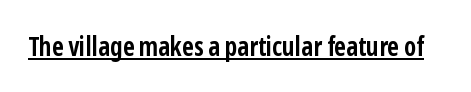
The image shows 26 px bold type, upright; set normal letter spacing, underlined.
